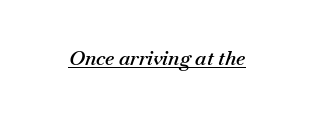
Q: Is the text bold? A: Semi-bold.
Q: Is the text italic (slanted)? A: Yes, it leans right by about 18 degrees.
Q: Is the text underlined? A: Yes.
Q: Is the spacing between letters normal or unusually wide? A: Normal.
